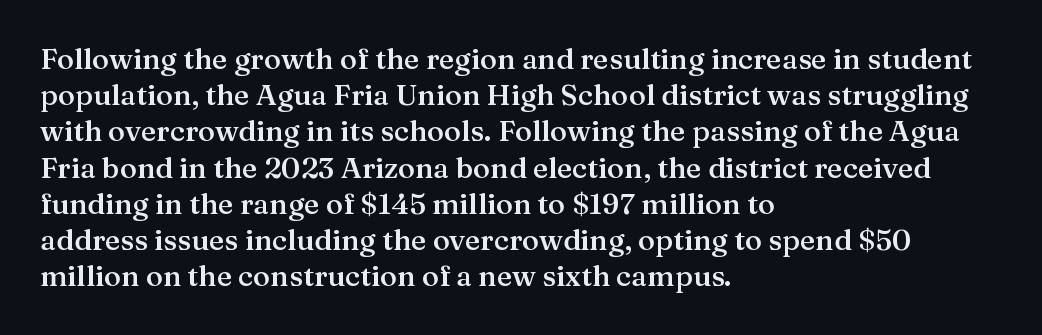
Q: Is the text bold? A: Semi-bold.
Q: Is the text italic (slanted)? A: No, it is upright.
Q: Is the typeface a serif or a sans-serif typeface? A: Serif.
Q: Is the text underlined? A: No.
Q: How is the paragraph aligned? A: Left-aligned.
Q: Is the spacing between letters normal or unusually wide? A: Normal.
Q: Is the spacing between lines tight, normal or loose? A: Normal.
Q: Width (condensed, normal, or wide)? A: Normal.
Q: Stroke contrast? A: Medium.
Q: x-height? A: Medium.
Q: Monospaced? A: No.
